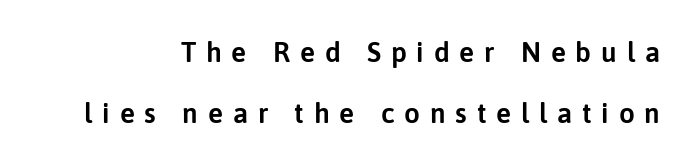
The image shows 28 px sans-serif type, upright; set loose line spacing (2.17x), unusually wide letter spacing (+0.35 em), not underlined; low stroke contrast and a medium x-height.
